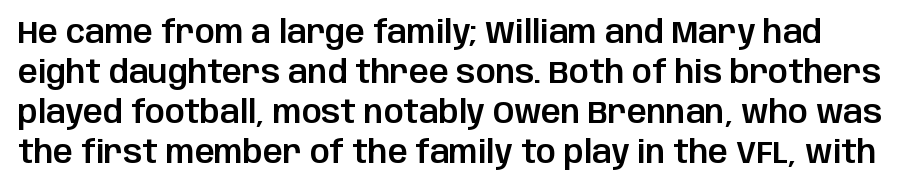
The image shows 31 px sans-serif type, upright; set normal line spacing (1.29x), normal letter spacing, not underlined; low stroke contrast and a large x-height.
